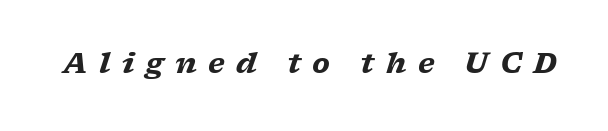
The letters are spread apart with noticeably loose tracking. Letterform terminals end in serifs throughout the passage. Check the space under the baseline: it is left empty. This is oblique type, the kind used for emphasis or titles.
